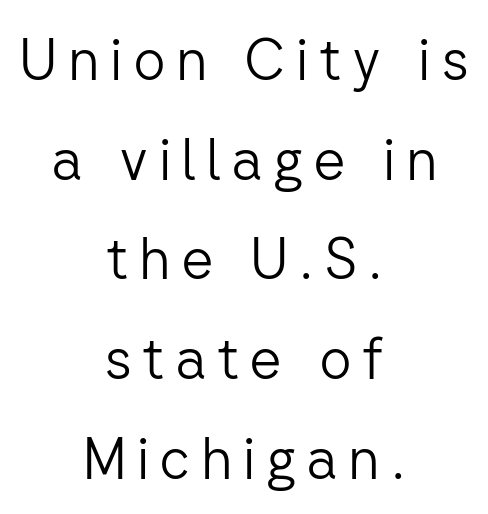
The image shows 57 px light sans-serif type, upright; set centered, line spacing 1.75x, not underlined; low stroke contrast and a medium x-height.
